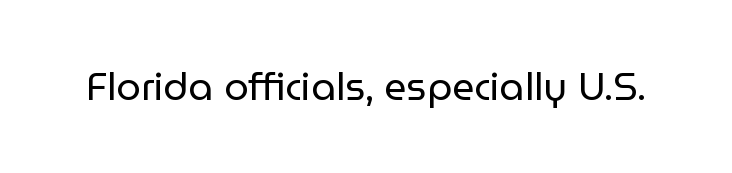
The image shows 39 px regular-weight sans-serif type, upright; set normal letter spacing, not underlined; low stroke contrast and a medium x-height.
